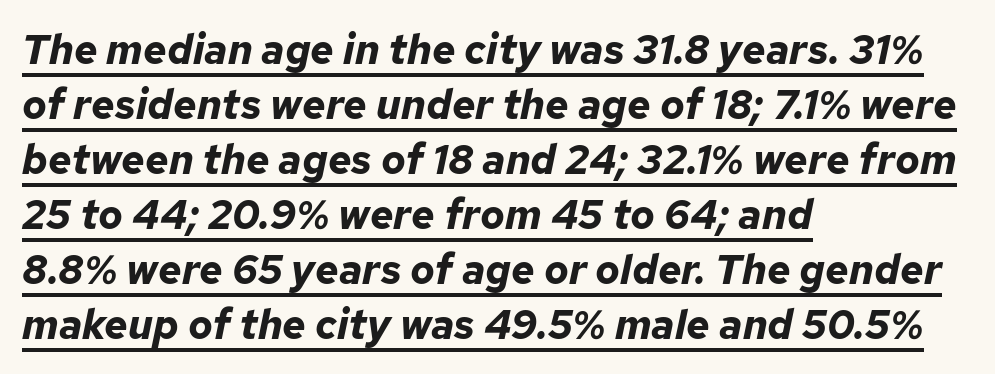
Q: Is the text bold? A: Yes.
Q: Is the text italic (slanted)? A: Yes, it leans right by about 12 degrees.
Q: Is the text underlined? A: Yes.
Q: How is the paragraph aligned? A: Left-aligned.
Q: Is the spacing between letters normal or unusually wide? A: Normal.
Q: Is the spacing between lines tight, normal or loose? A: Normal.
Q: Width (condensed, normal, or wide)? A: Normal.
Q: Stroke contrast? A: Low.
Q: x-height? A: Medium.
Q: Monospaced? A: No.
